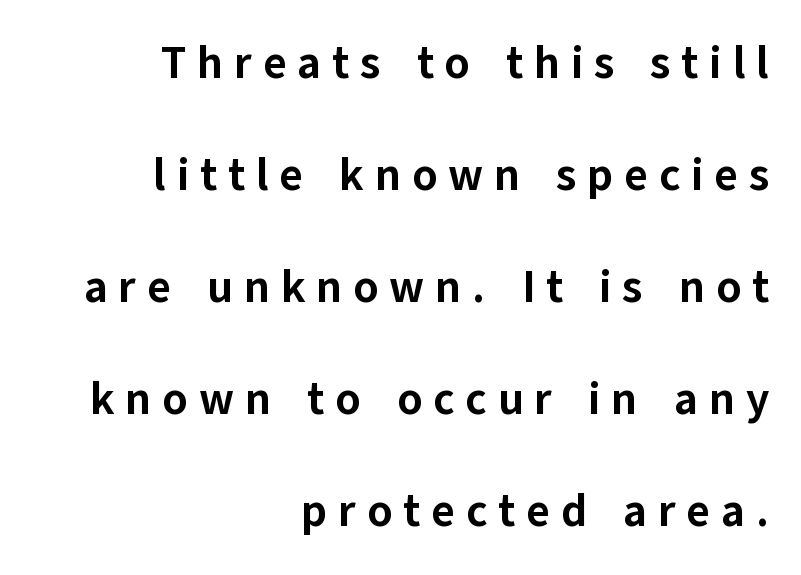
Q: Is the text bold? A: Yes.
Q: Is the text italic (slanted)? A: No, it is upright.
Q: Is the typeface a serif or a sans-serif typeface? A: Sans-serif.
Q: Is the text underlined? A: No.
Q: How is the paragraph aligned? A: Right-aligned.
Q: Is the spacing between letters normal or unusually wide? A: Unusually wide.
Q: Is the spacing between lines tight, normal or loose? A: Loose.
Q: Width (condensed, normal, or wide)? A: Normal.
Q: Stroke contrast? A: Low.
Q: x-height? A: Medium.
Q: Monospaced? A: No.
